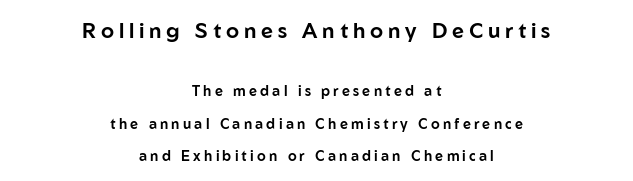
Q: Is the text italic (slanted)? A: No, it is upright.
Q: Is the text underlined? A: No.
Q: How is the paragraph aligned? A: Centered.
Q: Is the spacing between letters normal or unusually wide? A: Unusually wide.
Q: Is the spacing between lines tight, normal or loose? A: Loose.
Q: Which block of text is set in a larger size, the first (top) or the second (bottom)? A: The first (top) one.
